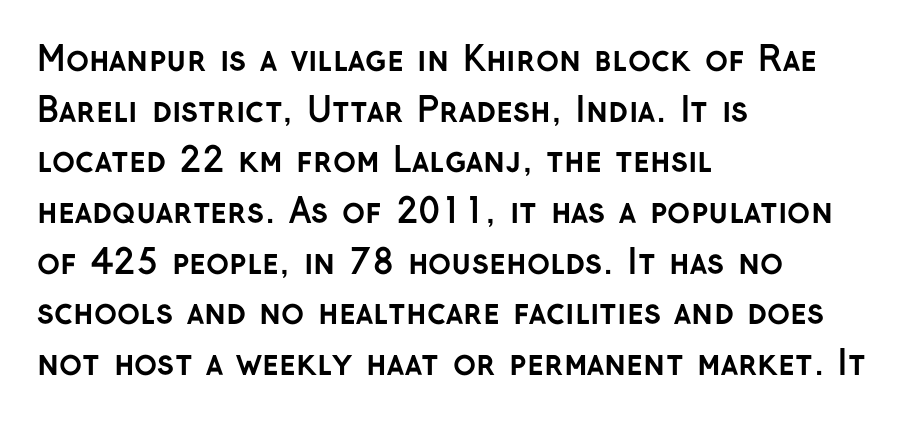
{"serif": "no", "italic": "no", "bold": "yes", "weight": "semibold", "width": "normal", "stroke_contrast": "low", "x_height": "medium", "monospaced": "no", "underline": "no", "align": "left", "line_spacing": "normal", "line_spacing_ratio": 1.49, "letter_spacing": "normal", "letter_spacing_em": 0.0, "glyph_px": 34}
